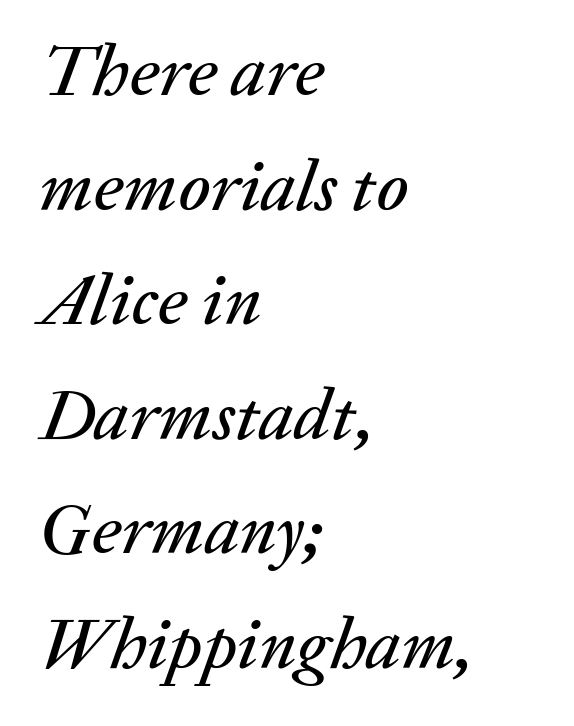
Q: Is the text italic (slanted)? A: Yes, it leans right by about 20 degrees.
Q: Is the text underlined? A: No.
Q: How is the paragraph aligned? A: Left-aligned.
Q: Is the spacing between letters normal or unusually wide? A: Normal.
Q: Is the spacing between lines tight, normal or loose? A: Normal.
Q: Width (condensed, normal, or wide)? A: Normal.
Q: Stroke contrast? A: Medium.
Q: x-height? A: Medium.
Q: Monospaced? A: No.
